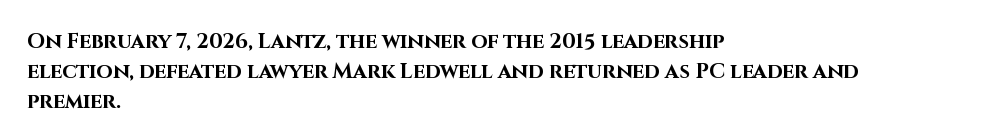
A bare baseline throughout the passage. Heavy-handed strokes throughout: this text is bold. Style check: upright. The setting favours the left margin, as ordinary paragraphs usually do. How are the letters spaced? Ordinarily, with no added tracking.
